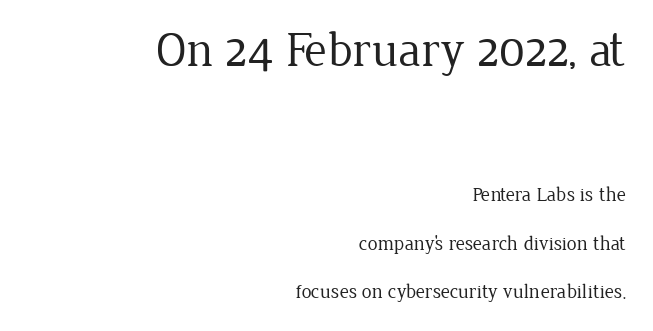
{"serif": "yes", "italic": "no", "bold": "no", "weight": "regular", "width": "normal", "stroke_contrast": "low", "x_height": "medium", "monospaced": "no", "underline": "no", "align": "right", "line_spacing": "loose", "line_spacing_ratio": 2.43, "letter_spacing": "normal", "letter_spacing_em": 0.0, "larger_block": "first", "size_ratio": 2.45, "glyph_px": 49}
